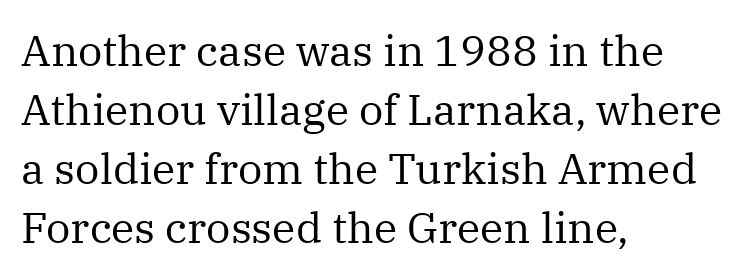
{"serif": "yes", "italic": "no", "bold": "no", "weight": "regular", "width": "normal", "stroke_contrast": "medium", "x_height": "medium", "monospaced": "no", "underline": "no", "align": "left", "line_spacing": "normal", "line_spacing_ratio": 1.37, "letter_spacing": "normal", "letter_spacing_em": 0.0, "glyph_px": 43}
